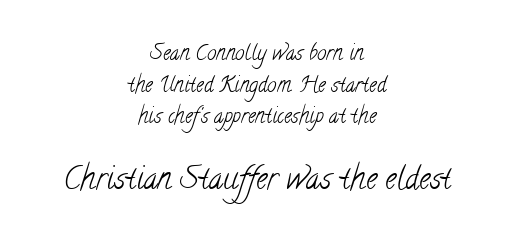
What stands out about the letter spacing? Nothing — it is the standard amount. The more generous point size was reserved for the lower chunk. Horizontally, the lines are justified to the midpoint only.
